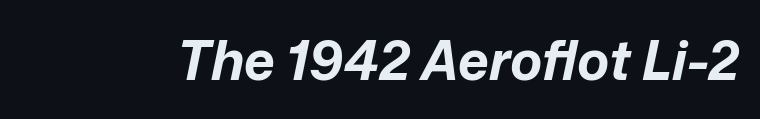
{"italic": "yes", "lean": "right", "slant_degrees": 12, "bold": "yes", "weight": "bold", "width": "normal", "stroke_contrast": "low", "x_height": "medium", "monospaced": "no", "underline": "no", "letter_spacing": "normal", "letter_spacing_em": 0.0, "glyph_px": 54}
